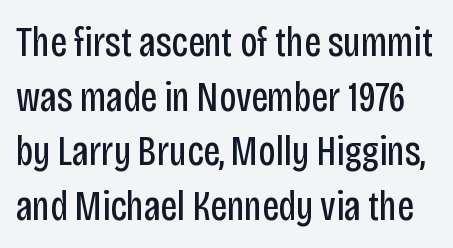
{"serif": "no", "italic": "no", "bold": "no", "weight": "regular", "width": "condensed", "stroke_contrast": "low", "x_height": "large", "monospaced": "no", "underline": "no", "line_spacing": "normal", "line_spacing_ratio": 1.3, "letter_spacing": "normal", "letter_spacing_em": 0.0, "glyph_px": 42}
